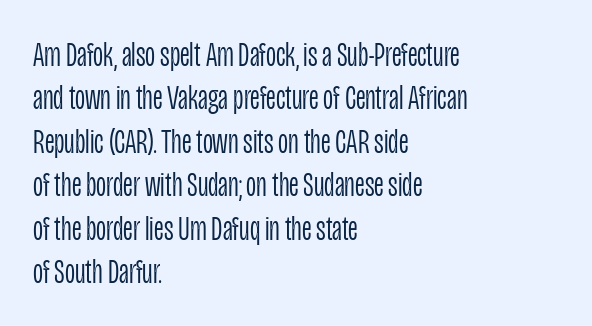
The image shows 35 px light, condensed sans-serif type, upright; set left-aligned, line spacing 1.24x, normal letter spacing, not underlined; low stroke contrast and a large x-height.
